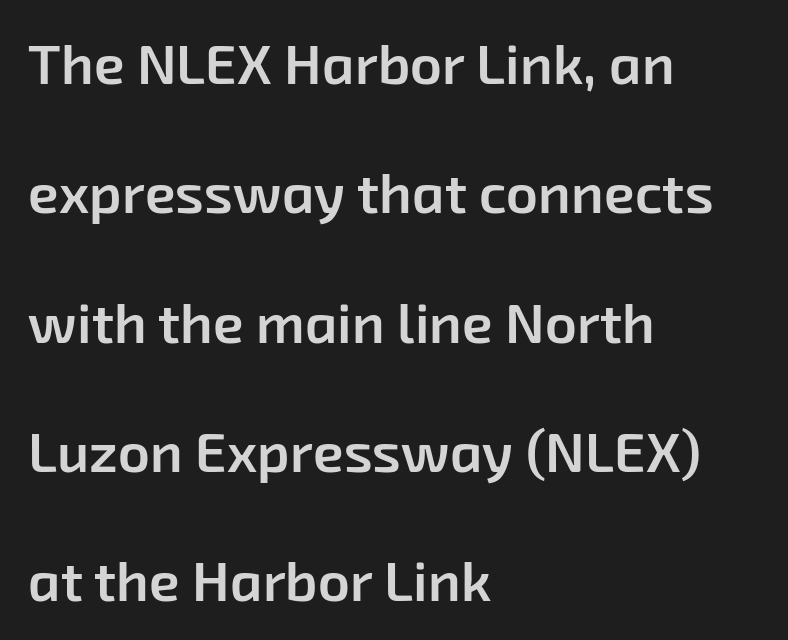
The image shows 56 px semibold sans-serif type; set left-aligned, loose line spacing (2.31x), normal letter spacing, not underlined; low stroke contrast and a medium x-height.
